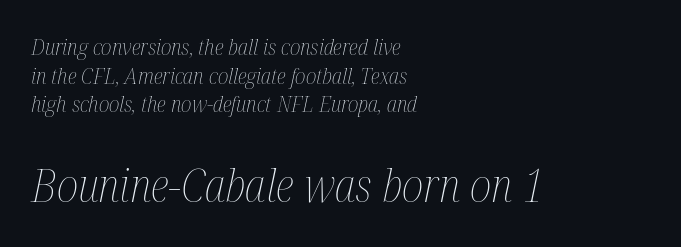
{"italic": "yes", "lean": "right", "slant_degrees": 12, "bold": "no", "weight": "thin", "width": "condensed", "stroke_contrast": "medium", "x_height": "medium", "monospaced": "no", "underline": "no", "align": "left", "line_spacing": "normal", "line_spacing_ratio": 1.3, "letter_spacing": "normal", "letter_spacing_em": 0.0, "larger_block": "second", "size_ratio": 2.05, "glyph_px": 45}
